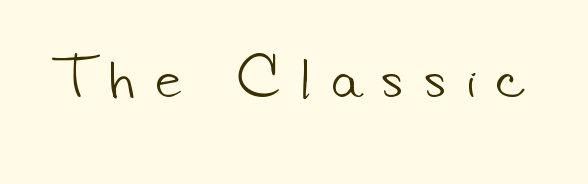
Spacing between characters has been opened up far beyond the box default. These glyphs show unthickened strokes, regular width or finer. Each letter keeps its own natural width here, so spacing adapts to shape. Descenders are the only things crossing below the line.
